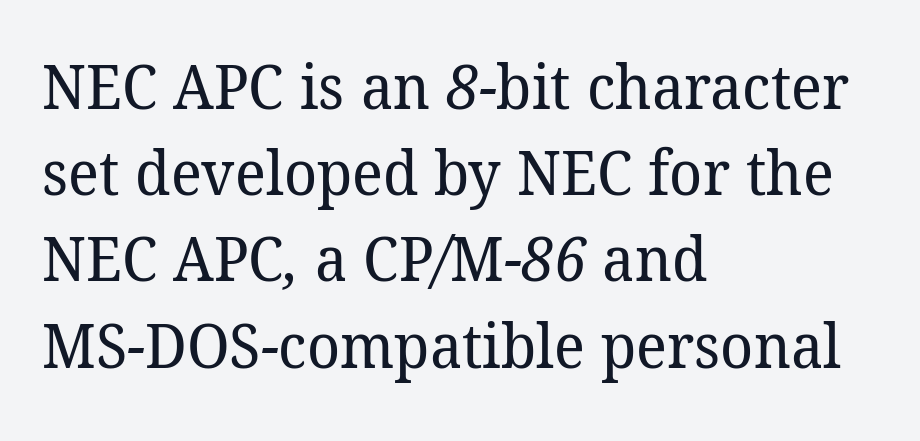
{"serif": "yes", "bold": "no", "weight": "regular", "width": "normal", "stroke_contrast": "low", "x_height": "medium", "monospaced": "no", "underline": "no", "align": "left", "line_spacing": "normal", "line_spacing_ratio": 1.39, "letter_spacing": "normal", "letter_spacing_em": 0.0, "glyph_px": 62}
